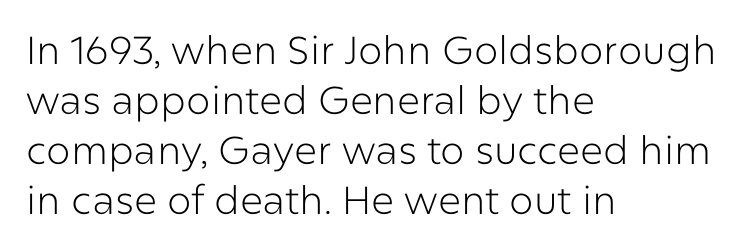
Q: Is the text bold? A: No.
Q: Is the text italic (slanted)? A: No, it is upright.
Q: Is the typeface a serif or a sans-serif typeface? A: Sans-serif.
Q: Is the text underlined? A: No.
Q: How is the paragraph aligned? A: Left-aligned.
Q: Is the spacing between letters normal or unusually wide? A: Normal.
Q: Is the spacing between lines tight, normal or loose? A: Normal.
Q: Width (condensed, normal, or wide)? A: Normal.
Q: Stroke contrast? A: Low.
Q: x-height? A: Medium.
Q: Monospaced? A: No.
